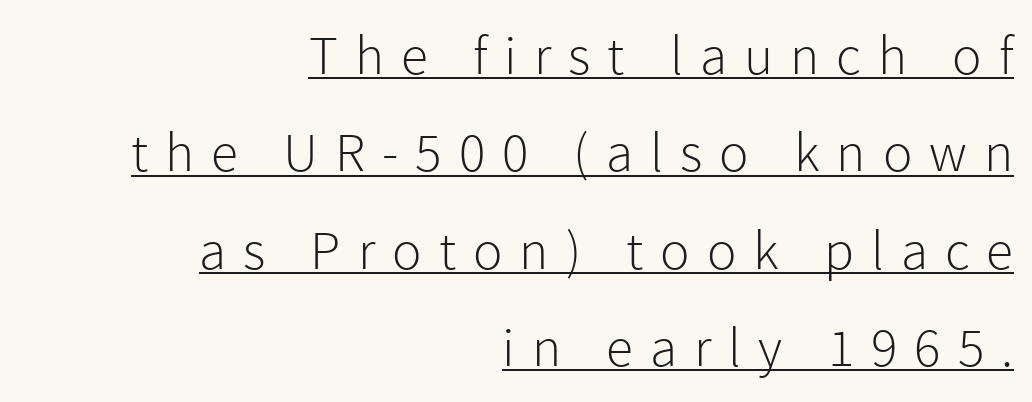
The image shows 55 px light sans-serif type, upright; set right-aligned, line spacing 1.77x, unusually wide letter spacing (+0.31 em), underlined; a medium x-height.
